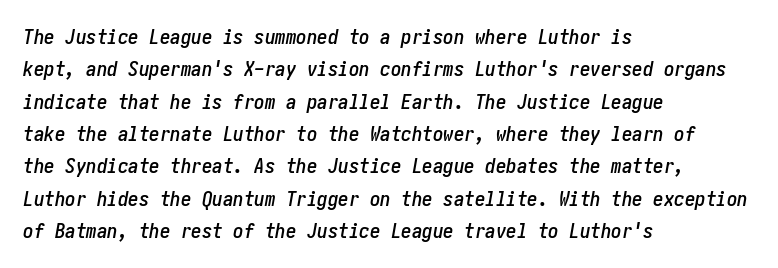
The image shows 21 px text type, italic (leaning right); set left-aligned, normal line spacing (1.54x), normal letter spacing, not underlined.
